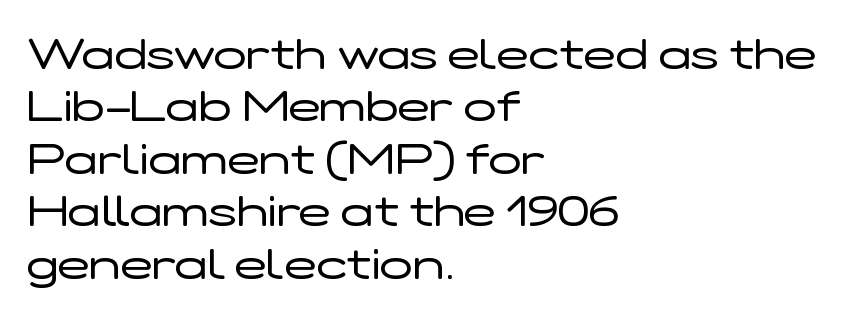
Q: Is the text bold? A: No.
Q: Is the text italic (slanted)? A: No, it is upright.
Q: Is the typeface a serif or a sans-serif typeface? A: Sans-serif.
Q: Is the text underlined? A: No.
Q: How is the paragraph aligned? A: Left-aligned.
Q: Is the spacing between letters normal or unusually wide? A: Normal.
Q: Width (condensed, normal, or wide)? A: Wide.
Q: Stroke contrast? A: Low.
Q: x-height? A: Medium.
Q: Monospaced? A: No.
